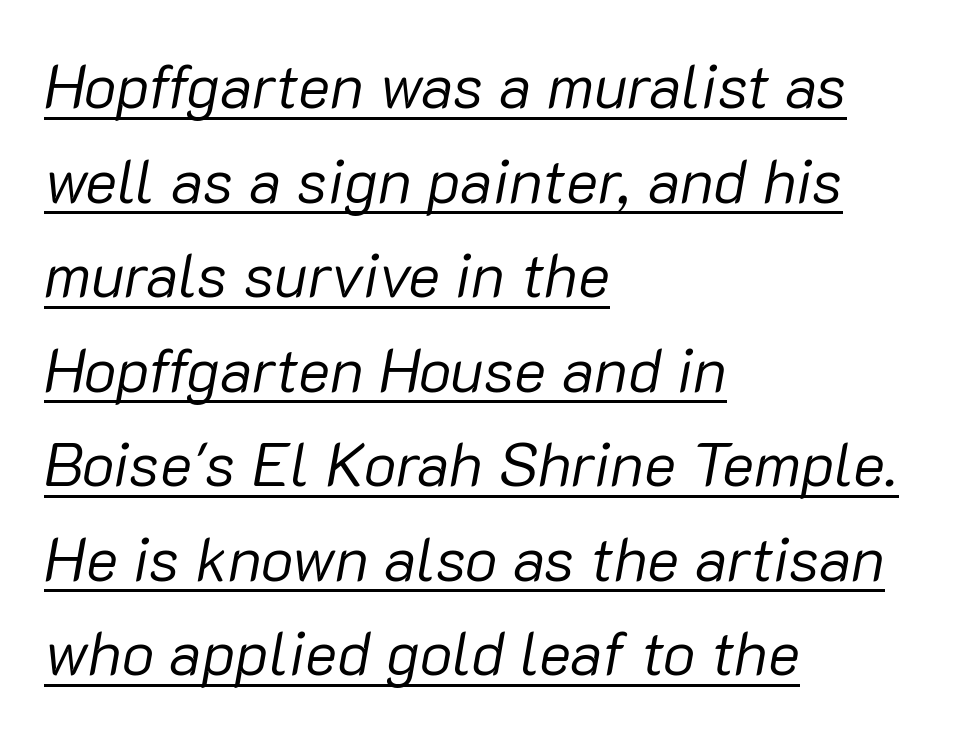
The image shows 61 px regular-weight type, italic (leaning right); set left-aligned, normal line spacing (1.55x), normal letter spacing, underlined; low stroke contrast and a medium x-height.
